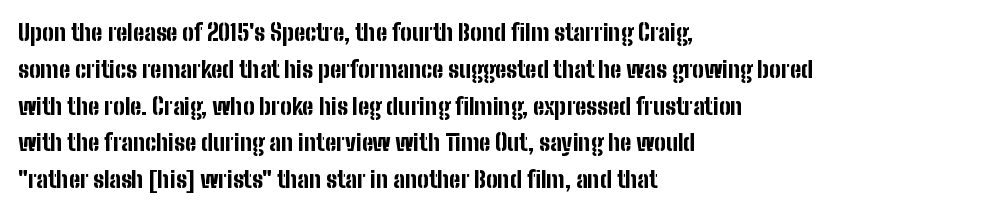
Q: Is the text bold? A: Yes.
Q: Is the text italic (slanted)? A: No, it is upright.
Q: Is the text underlined? A: No.
Q: How is the paragraph aligned? A: Left-aligned.
Q: Is the spacing between letters normal or unusually wide? A: Normal.
Q: Is the spacing between lines tight, normal or loose? A: Normal.
